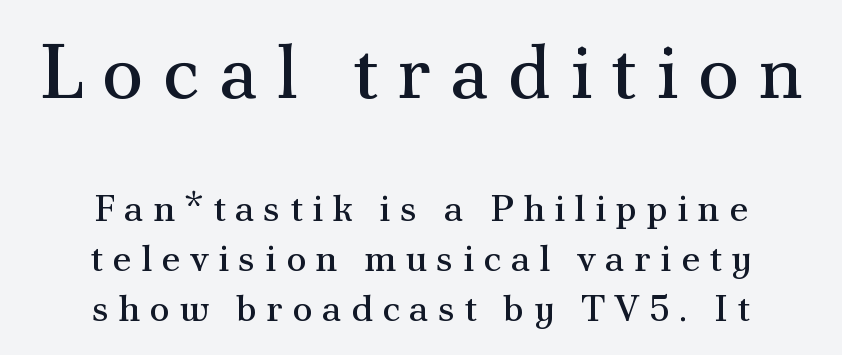
No italicization has been applied; the sample stays upright. The rendering uses natural spacing where letterforms have individual widths. The strokes carry an ordinary text weight at most. Normally led — the rows are evenly, conventionally spaced. The paragraph shown floats in the horizontal middle.
